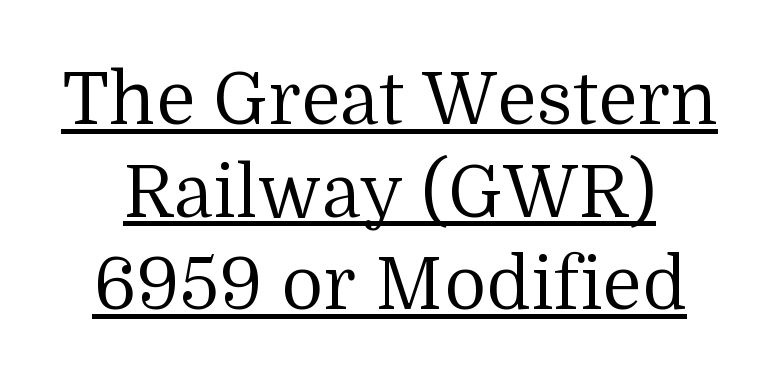
{"serif": "yes", "italic": "no", "bold": "no", "weight": "regular", "width": "normal", "stroke_contrast": "medium", "x_height": "medium", "monospaced": "no", "underline": "yes", "line_spacing": "normal", "line_spacing_ratio": 1.27, "letter_spacing": "normal", "letter_spacing_em": 0.0, "glyph_px": 73}
